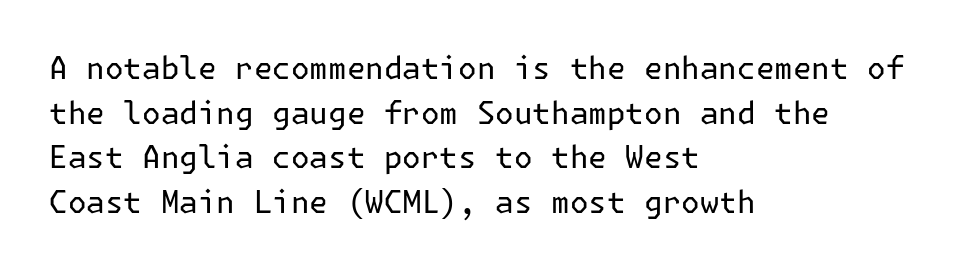
Q: Is the text bold? A: No.
Q: Is the text italic (slanted)? A: No, it is upright.
Q: Is the typeface a serif or a sans-serif typeface? A: Sans-serif.
Q: Is the text underlined? A: No.
Q: How is the paragraph aligned? A: Left-aligned.
Q: Is the spacing between letters normal or unusually wide? A: Normal.
Q: Is the spacing between lines tight, normal or loose? A: Normal.
Q: Width (condensed, normal, or wide)? A: Normal.
Q: Stroke contrast? A: Low.
Q: x-height? A: Medium.
